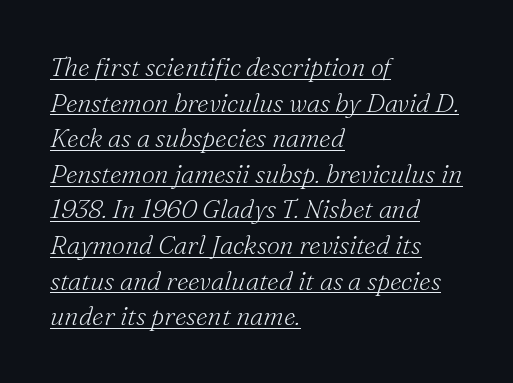
The image shows 26 px text type, italic (leaning right); set left-aligned, normal line spacing (1.37x), normal letter spacing, underlined.
